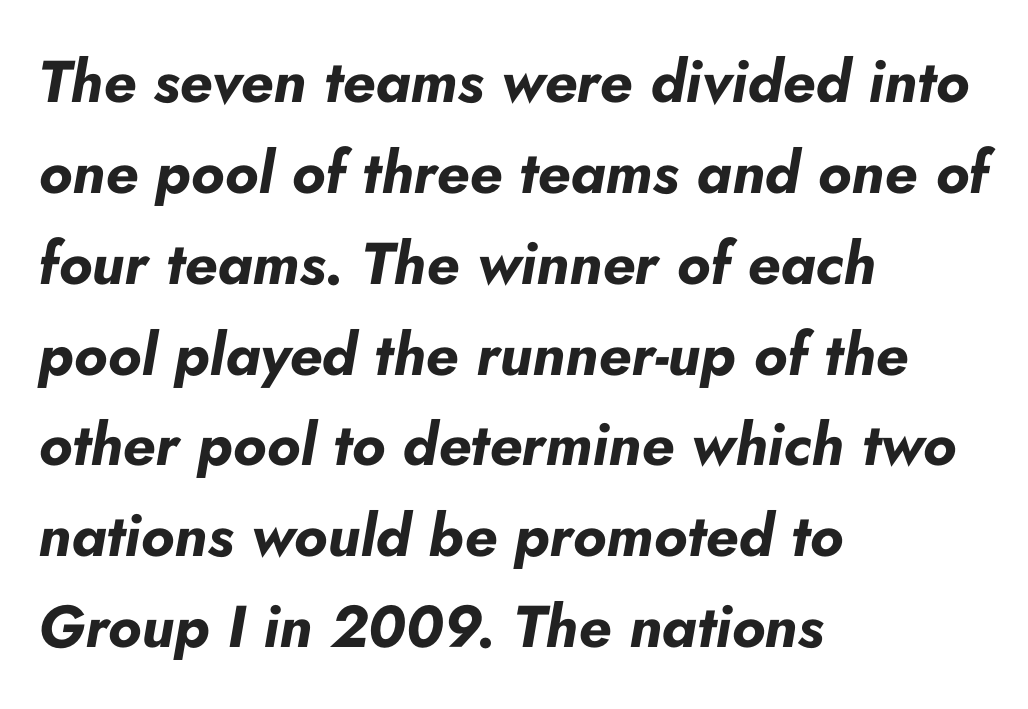
The image shows 59 px bold type, italic (leaning right); set left-aligned, normal line spacing (1.54x), normal letter spacing, not underlined; low stroke contrast and a small x-height.
